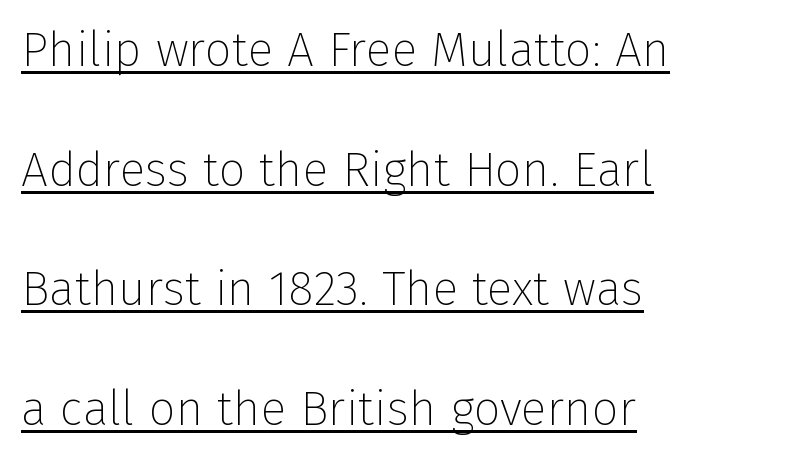
The image shows 48 px thin sans-serif type, upright; set left-aligned, loose line spacing (2.49x), normal letter spacing, underlined; low stroke contrast and a medium x-height.
